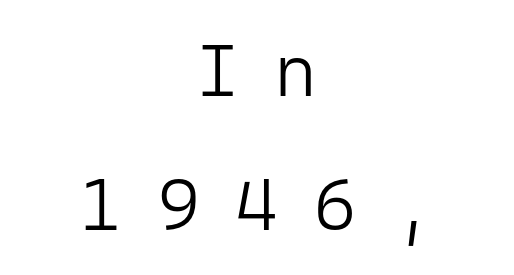
Q: Is the text bold? A: No.
Q: Is the text italic (slanted)? A: No, it is upright.
Q: Is the typeface a serif or a sans-serif typeface? A: Sans-serif.
Q: Is the text underlined? A: No.
Q: How is the paragraph aligned? A: Centered.
Q: Is the spacing between letters normal or unusually wide? A: Unusually wide.
Q: Width (condensed, normal, or wide)? A: Normal.
Q: Stroke contrast? A: Low.
Q: x-height? A: Medium.
Q: Monospaced? A: Yes.
